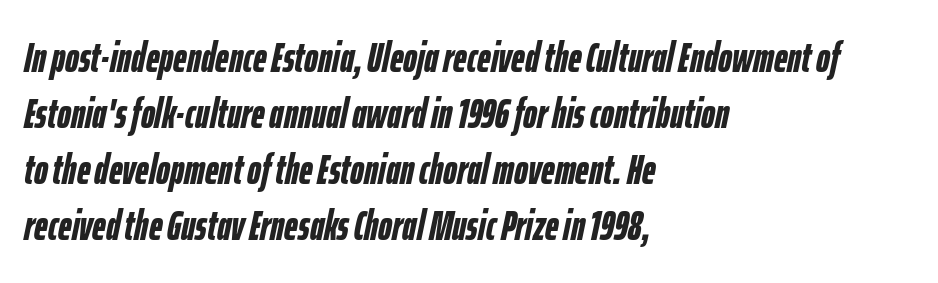
Q: Is the text bold? A: Yes.
Q: Is the text italic (slanted)? A: Yes, it leans right by about 12 degrees.
Q: Is the text underlined? A: No.
Q: How is the paragraph aligned? A: Left-aligned.
Q: Is the spacing between letters normal or unusually wide? A: Normal.
Q: Is the spacing between lines tight, normal or loose? A: Normal.
Q: Width (condensed, normal, or wide)? A: Condensed.
Q: Stroke contrast? A: Low.
Q: x-height? A: Medium.
Q: Monospaced? A: No.
